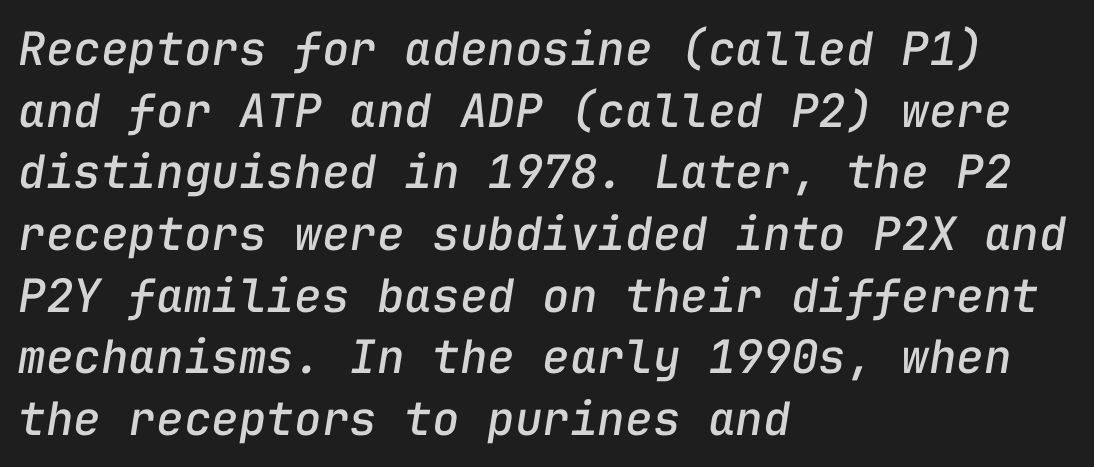
The passage shown stacks its lines at a standard gap. Designer's note — italics engaged. Rule under the text: the space is simply empty. Each word holds together tightly as a unit, with standard inter-letter gaps. Is this a fixed-width face? Yes — each glyph sits in an identical cell.
